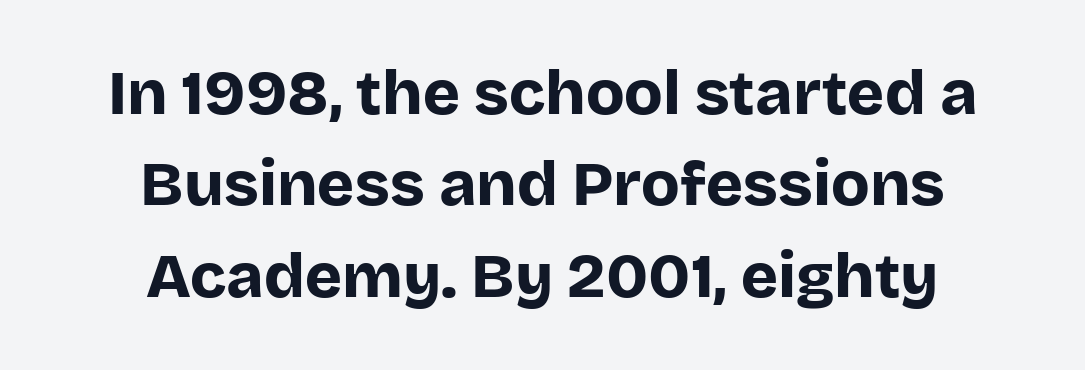
The image shows 63 px bold sans-serif type, upright; set centered, normal line spacing (1.45x), normal letter spacing, not underlined; low stroke contrast and a large x-height.
